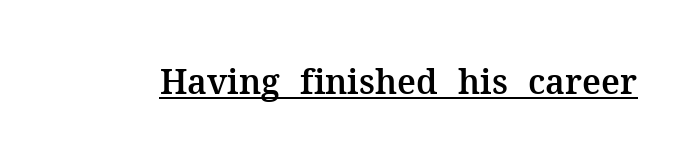
Proportional: the letters do not fall into vertical columns. When letters stand straight like this, we call the style roman or upright. Tracking here is standard; glyphs follow each other at the usual distance. Underlined type. The type family on display is of the serif kind.
